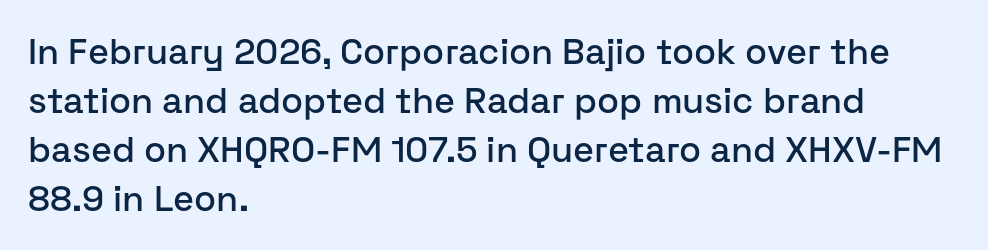
Which margin do the lines hug? The left one — the right edge is uneven. Tracking here is standard; glyphs follow each other at the usual distance. This sample uses a sans-serif face. This rendering features lettering with no underline. Every stem runs plumb, perpendicular to the baseline. Spacing verdict: proportional, widths tailored to each character.
